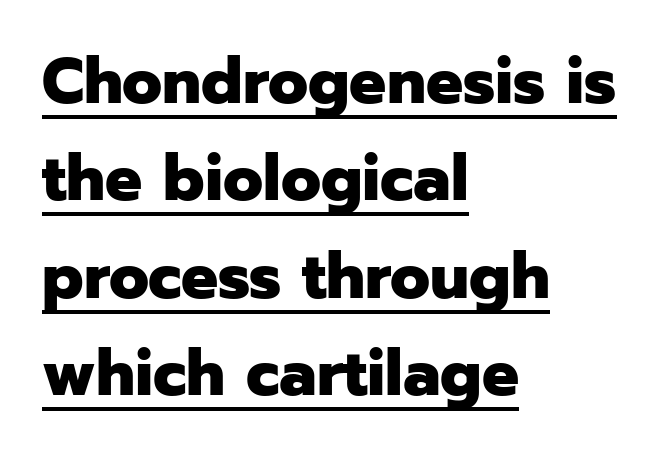
{"serif": "no", "italic": "no", "bold": "yes", "weight": "heavy", "width": "normal", "stroke_contrast": "low", "x_height": "medium", "monospaced": "no", "underline": "yes", "align": "left", "line_spacing": "normal", "line_spacing_ratio": 1.5, "letter_spacing": "normal", "letter_spacing_em": 0.0, "glyph_px": 65}
